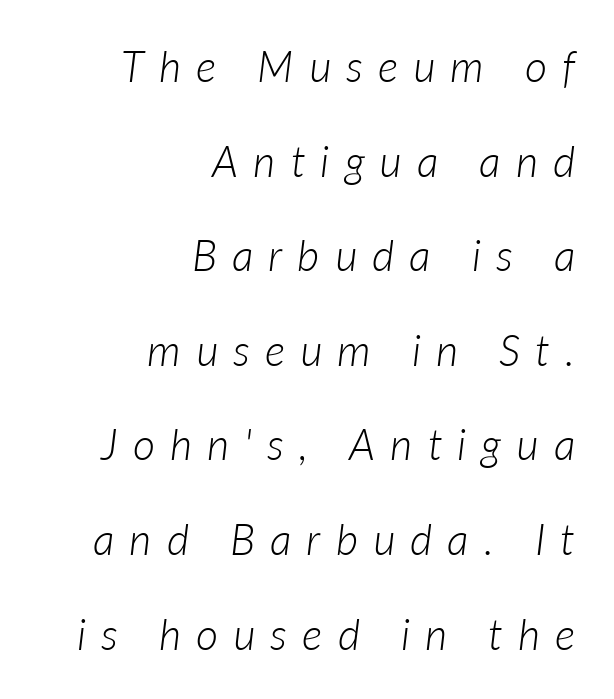
{"italic": "yes", "lean": "right", "slant_degrees": 7, "bold": "no", "weight": "light", "width": "normal", "stroke_contrast": "low", "x_height": "medium", "monospaced": "no", "underline": "no", "align": "right", "line_spacing": "loose", "line_spacing_ratio": 2.2, "letter_spacing": "wide", "letter_spacing_em": 0.35, "glyph_px": 43}
